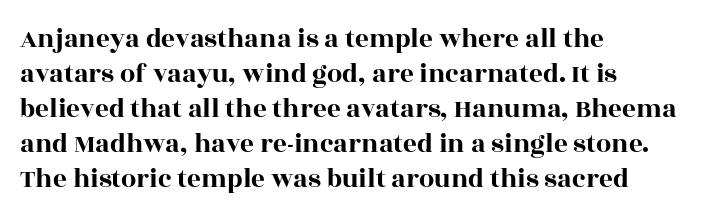
Q: Is the text italic (slanted)? A: No, it is upright.
Q: Is the text underlined? A: No.
Q: How is the paragraph aligned? A: Left-aligned.
Q: Is the spacing between letters normal or unusually wide? A: Normal.
Q: Is the spacing between lines tight, normal or loose? A: Normal.
